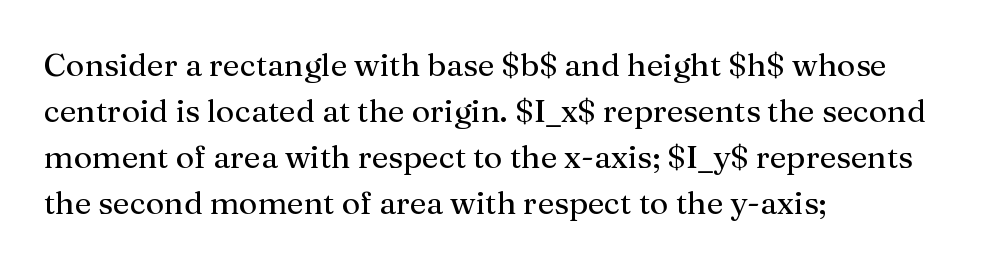
The image shows 32 px regular-weight serif type, upright; set left-aligned, normal line spacing (1.44x), normal letter spacing, not underlined; medium stroke contrast and a medium x-height.
